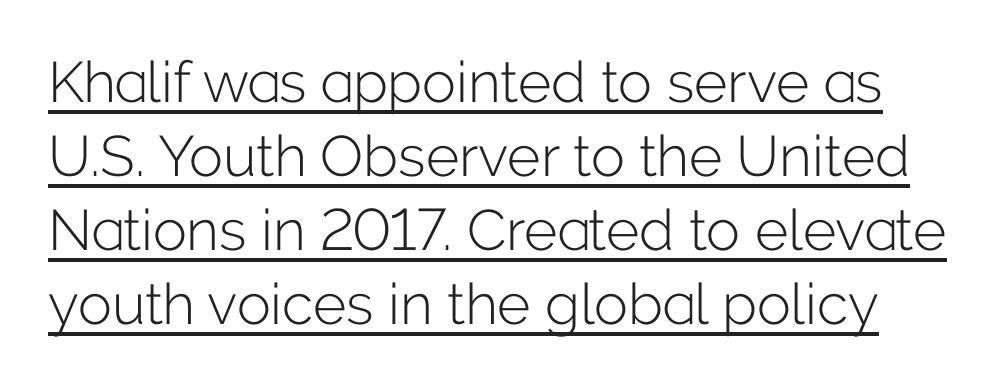
Q: Is the text bold? A: No.
Q: Is the text italic (slanted)? A: No, it is upright.
Q: Is the typeface a serif or a sans-serif typeface? A: Sans-serif.
Q: Is the text underlined? A: Yes.
Q: Is the spacing between letters normal or unusually wide? A: Normal.
Q: Is the spacing between lines tight, normal or loose? A: Normal.
Q: Width (condensed, normal, or wide)? A: Normal.
Q: Stroke contrast? A: Low.
Q: x-height? A: Medium.
Q: Monospaced? A: No.
